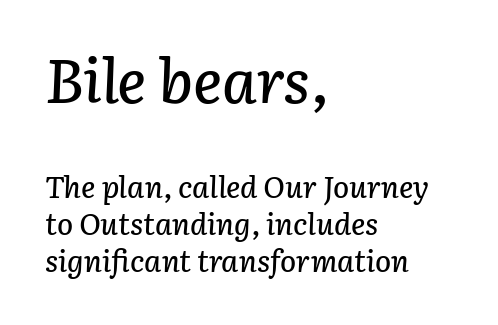
Here the first block reads like a headline and the second like body copy. Clear beneath every line of the passage. Observe the lean: these are italic letterforms. Spacing verdict: proportional, widths tailored to each character. Standard letterfit; no display-style spreading of the glyphs.
